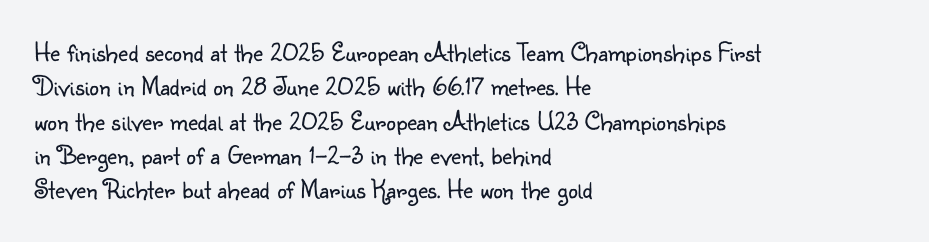
Q: Is the text bold? A: No.
Q: Is the text italic (slanted)? A: No, it is upright.
Q: Is the text underlined? A: No.
Q: How is the paragraph aligned? A: Left-aligned.
Q: Is the spacing between letters normal or unusually wide? A: Normal.
Q: Is the spacing between lines tight, normal or loose? A: Normal.
